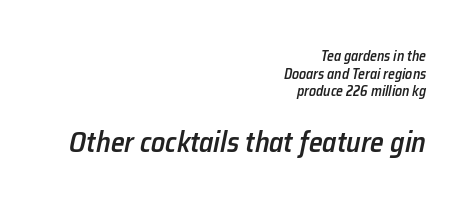
Q: Is the text bold? A: Semi-bold.
Q: Is the text italic (slanted)? A: Yes, it leans right by about 12 degrees.
Q: Is the text underlined? A: No.
Q: How is the paragraph aligned? A: Right-aligned.
Q: Is the spacing between letters normal or unusually wide? A: Normal.
Q: Is the spacing between lines tight, normal or loose? A: Normal.
Q: Which block of text is set in a larger size, the first (top) or the second (bottom)? A: The second (bottom) one.
Q: Width (condensed, normal, or wide)? A: Normal.
Q: Stroke contrast? A: Low.
Q: x-height? A: Medium.
Q: Monospaced? A: No.
